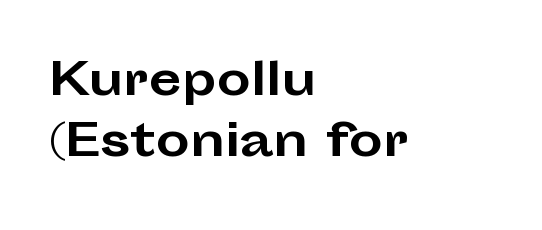
The image shows 43 px bold, wide sans-serif type, upright; set left-aligned, normal line spacing (1.41x), normal letter spacing, not underlined; low stroke contrast and a medium x-height.
